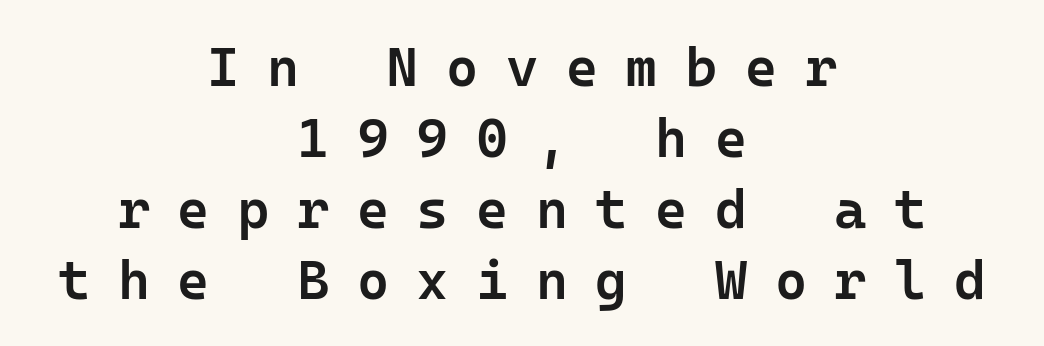
Q: Is the text bold? A: Semi-bold.
Q: Is the text italic (slanted)? A: No, it is upright.
Q: Is the typeface a serif or a sans-serif typeface? A: Sans-serif.
Q: Is the text underlined? A: No.
Q: How is the paragraph aligned? A: Centered.
Q: Is the spacing between letters normal or unusually wide? A: Unusually wide.
Q: Is the spacing between lines tight, normal or loose? A: Normal.
Q: Width (condensed, normal, or wide)? A: Normal.
Q: Stroke contrast? A: Low.
Q: x-height? A: Medium.
